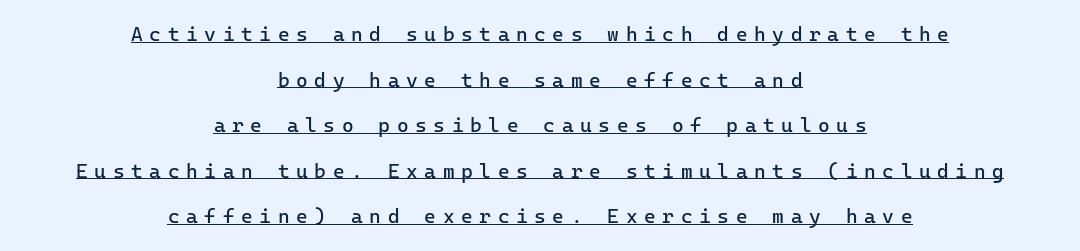
One glance says open: line gaps are wider than usual. Underline: present. The horizontal fit of the characters is loose and conspicuously gappy. Weight: in the light-to-regular range. This rendering uses center alignment, leaving both contours irregular but symmetric. Style check: upright.
